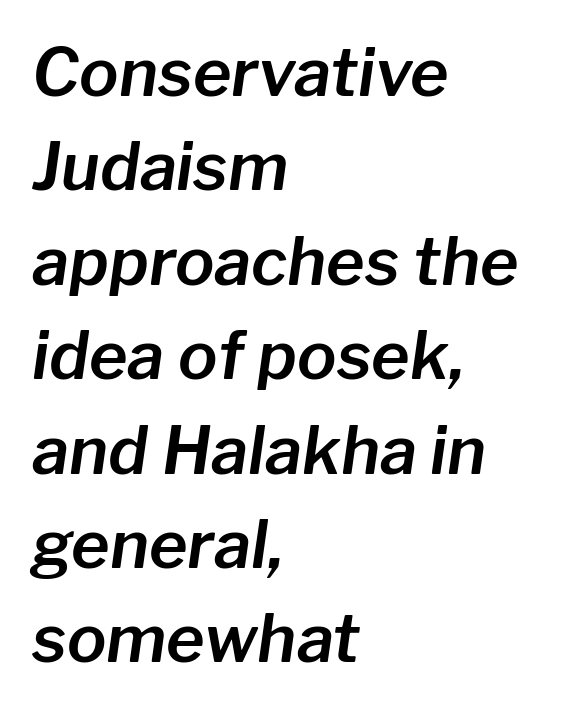
The image shows 66 px text type, italic (leaning right); set left-aligned, normal line spacing (1.43x), normal letter spacing, not underlined; low stroke contrast and a medium x-height.
